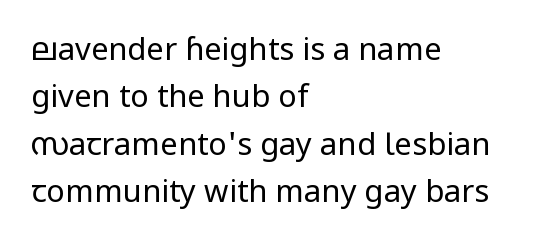
Q: Is the text bold? A: No.
Q: Is the text italic (slanted)? A: No, it is upright.
Q: Is the typeface a serif or a sans-serif typeface? A: Sans-serif.
Q: Is the text underlined? A: No.
Q: How is the paragraph aligned? A: Left-aligned.
Q: Is the spacing between letters normal or unusually wide? A: Normal.
Q: Is the spacing between lines tight, normal or loose? A: Normal.
Q: Width (condensed, normal, or wide)? A: Normal.
Q: Stroke contrast? A: Low.
Q: x-height? A: Medium.
Q: Monospaced? A: No.
